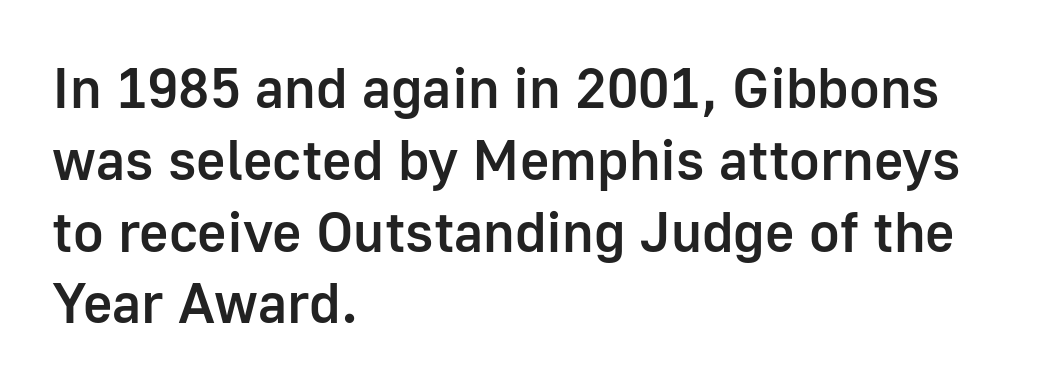
The image shows 57 px semibold sans-serif type, upright; set left-aligned, normal line spacing (1.26x), normal letter spacing, not underlined; low stroke contrast and a medium x-height.
